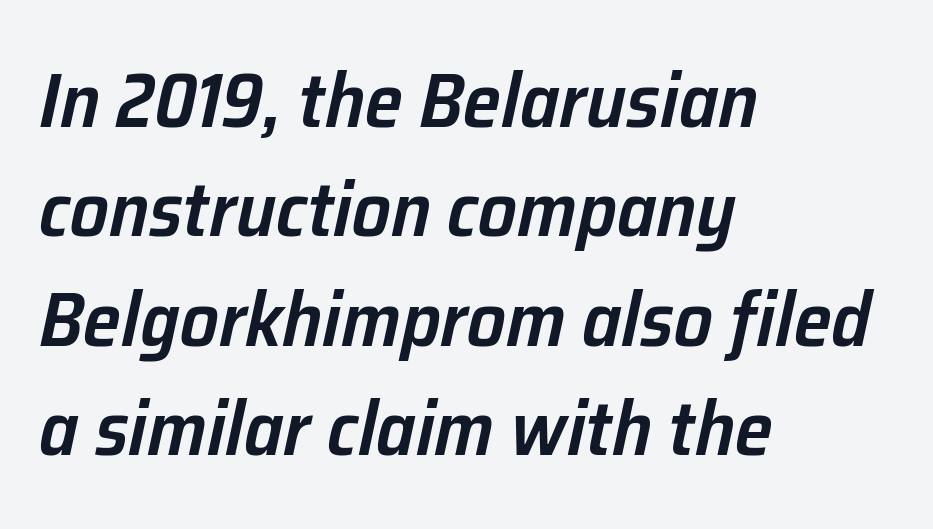
The image shows 77 px semibold type, italic (leaning right); set left-aligned, normal line spacing (1.42x), normal letter spacing, not underlined; low stroke contrast and a medium x-height.
